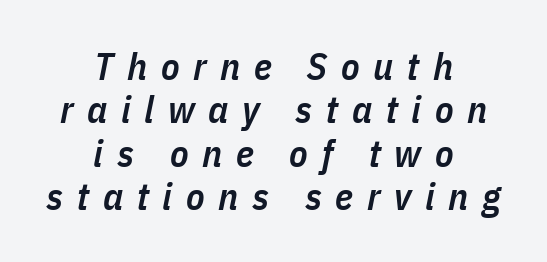
{"italic": "yes", "lean": "right", "slant_degrees": 11, "bold": "semi", "weight": "semibold", "width": "condensed", "stroke_contrast": "low", "x_height": "medium", "monospaced": "no", "underline": "no", "align": "center", "line_spacing": "tight", "line_spacing_ratio": 1.14, "letter_spacing": "wide", "letter_spacing_em": 0.36, "glyph_px": 38}
